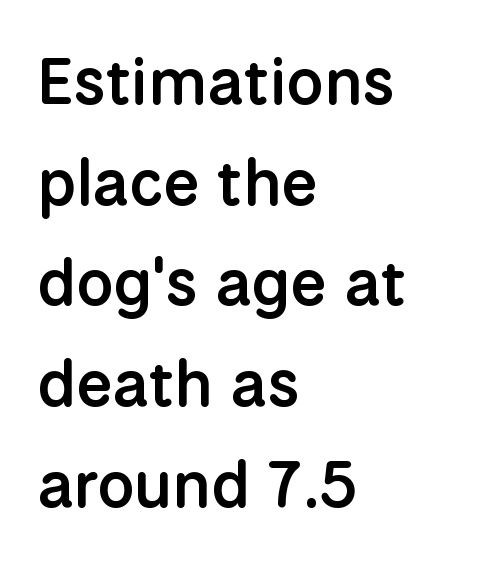
The image shows 65 px semibold sans-serif type, upright; set left-aligned, normal line spacing (1.55x), normal letter spacing, not underlined; low stroke contrast and a medium x-height.
